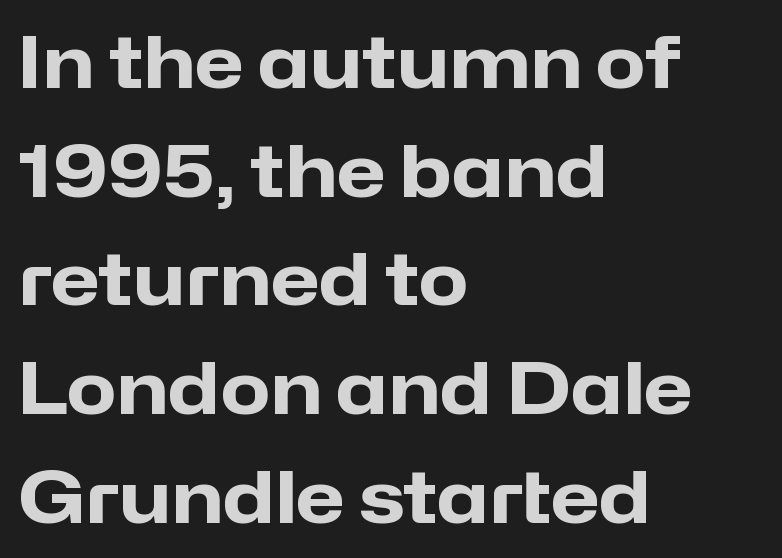
Q: Is the text bold? A: Yes.
Q: Is the text italic (slanted)? A: No, it is upright.
Q: Is the typeface a serif or a sans-serif typeface? A: Sans-serif.
Q: Is the text underlined? A: No.
Q: How is the paragraph aligned? A: Left-aligned.
Q: Is the spacing between letters normal or unusually wide? A: Normal.
Q: Is the spacing between lines tight, normal or loose? A: Normal.
Q: Width (condensed, normal, or wide)? A: Normal.
Q: Stroke contrast? A: Low.
Q: x-height? A: Medium.
Q: Monospaced? A: No.
